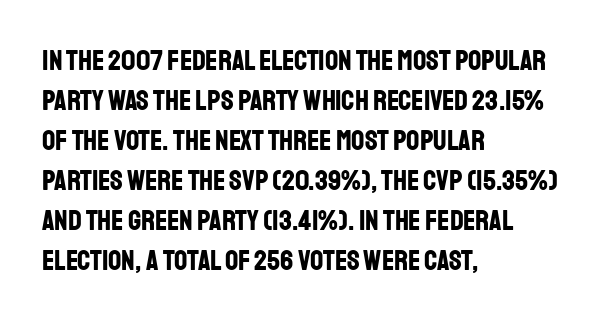
The image shows 29 px bold, condensed sans-serif type, upright; set left-aligned, normal line spacing (1.38x), normal letter spacing, not underlined; low stroke contrast and a large x-height.
